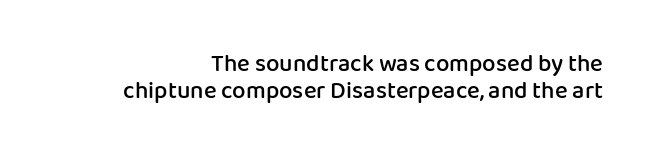
The image shows 24 px text type, upright; set tight line spacing (1.11x), normal letter spacing, not underlined.
